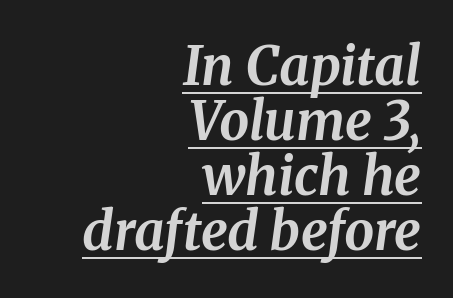
The image shows 53 px bold serif type, italic (leaning right); set right-aligned, tight line spacing (1.04x), normal letter spacing, underlined; medium stroke contrast and a medium x-height.
